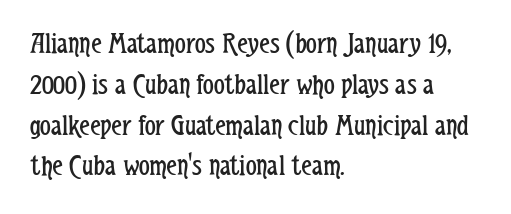
Are there feet on the stems? There aren't — it's a sans. Here the designer chose a conventional face with non-uniform glyph widths. The rendering keeps characters at their native spacing. A normal amount of white space separates one row of letters from the next. Vertical strokes here are truly vertical.
